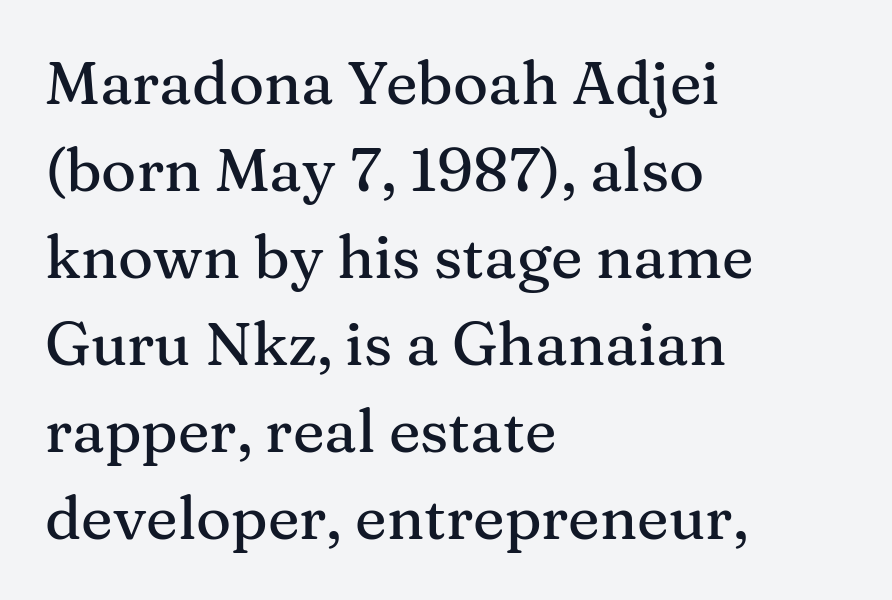
The image shows 60 px serif type, upright; set left-aligned, normal line spacing (1.45x), normal letter spacing, not underlined; medium stroke contrast and a medium x-height.
